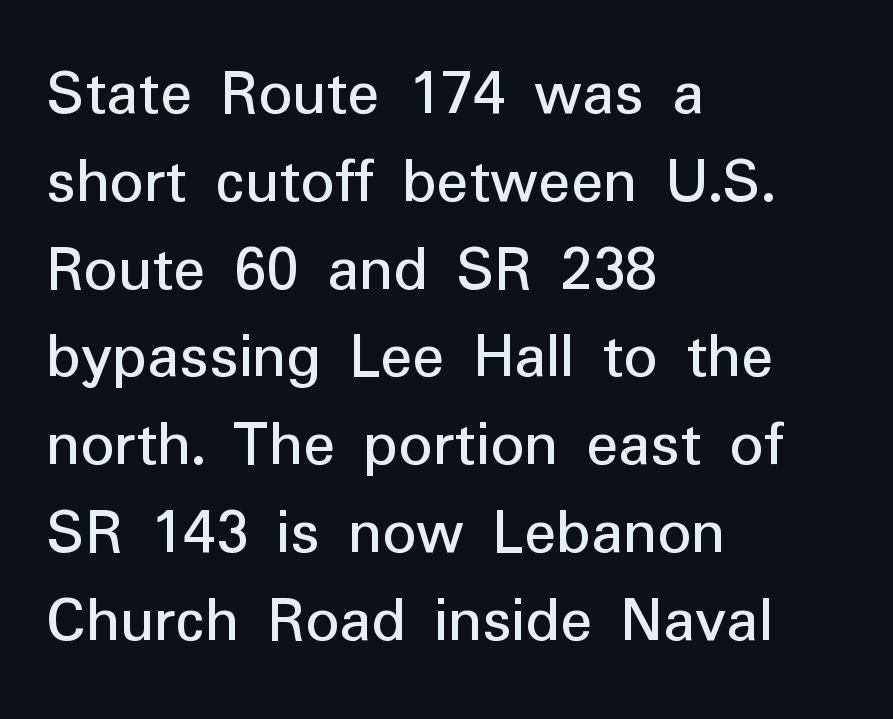
The lines sit at an ordinary, default distance from one another. There is no visible air inserted between adjacent glyphs. Looks like regular typesetting: each glyph gets only the width it needs. Words float on clear page, feet unadorned.
